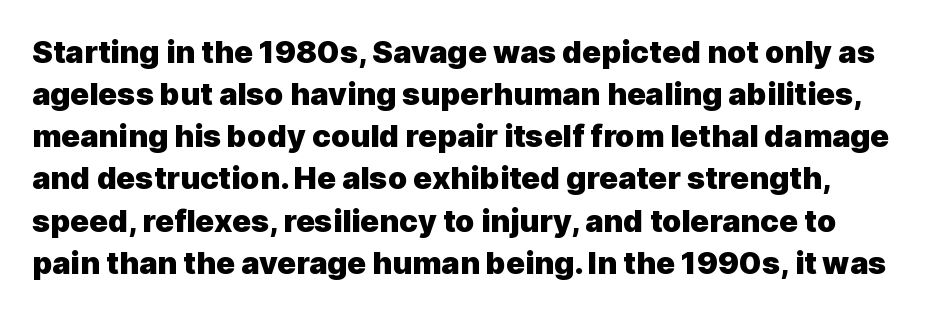
Q: Is the text bold? A: Yes.
Q: Is the text italic (slanted)? A: No, it is upright.
Q: Is the typeface a serif or a sans-serif typeface? A: Sans-serif.
Q: Is the text underlined? A: No.
Q: Is the spacing between letters normal or unusually wide? A: Normal.
Q: Is the spacing between lines tight, normal or loose? A: Normal.
Q: Width (condensed, normal, or wide)? A: Normal.
Q: x-height? A: Medium.
Q: Monospaced? A: No.
